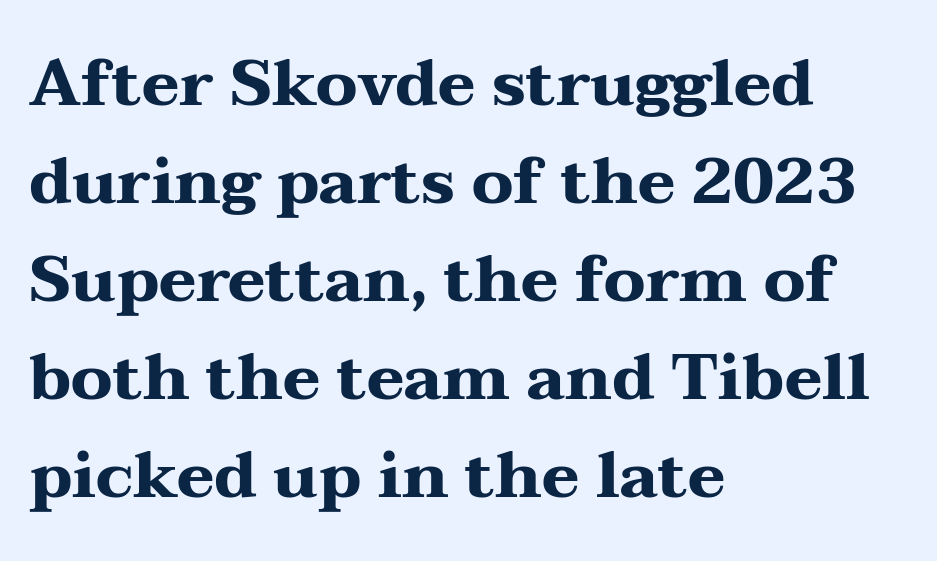
The image shows 64 px heavy, wide serif type, upright; set left-aligned, normal line spacing (1.53x), normal letter spacing, not underlined; medium stroke contrast and a medium x-height.
